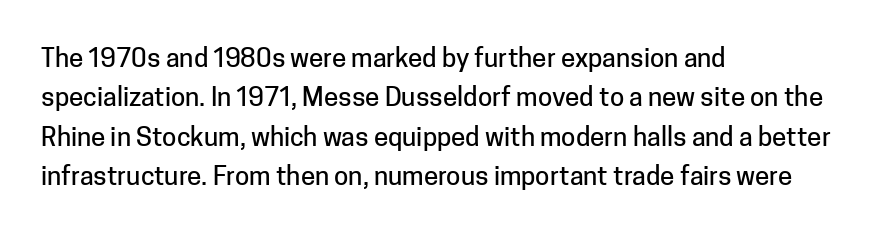
Q: Is the text italic (slanted)? A: No, it is upright.
Q: Is the text underlined? A: No.
Q: How is the paragraph aligned? A: Left-aligned.
Q: Is the spacing between letters normal or unusually wide? A: Normal.
Q: Is the spacing between lines tight, normal or loose? A: Normal.
